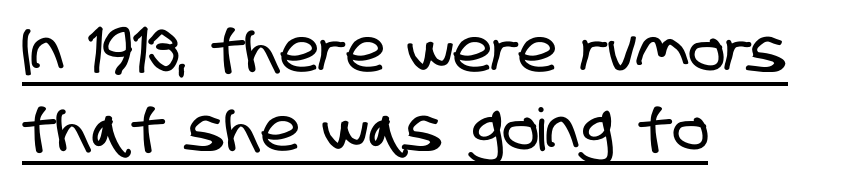
Q: Is the typeface a serif or a sans-serif typeface? A: Sans-serif.
Q: Is the text underlined? A: Yes.
Q: How is the paragraph aligned? A: Left-aligned.
Q: Is the spacing between letters normal or unusually wide? A: Normal.
Q: Is the spacing between lines tight, normal or loose? A: Normal.
Q: Width (condensed, normal, or wide)? A: Condensed.
Q: Stroke contrast? A: Low.
Q: x-height? A: Large.
Q: Monospaced? A: No.
